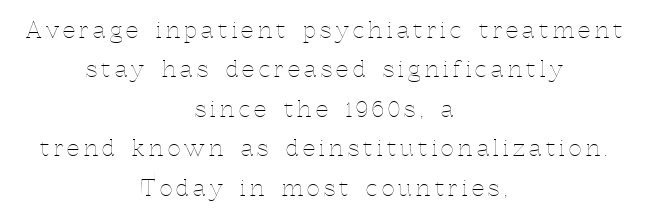
Caption: face not bold, strokes unweighted. Caption: multi-line text, centered on the measure. The foot of each line stays bare and open. Upright lettering throughout. The horizontal fit of the characters is loose and conspicuously gappy.
